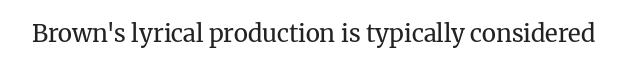
Only glyphs here, with clear space below each row. Notice how the stems are strictly vertical — no italics here. Between one letter and the next there's only the usual sliver of space. Is this a heavy cut? Hardly; it is regular or lighter.
